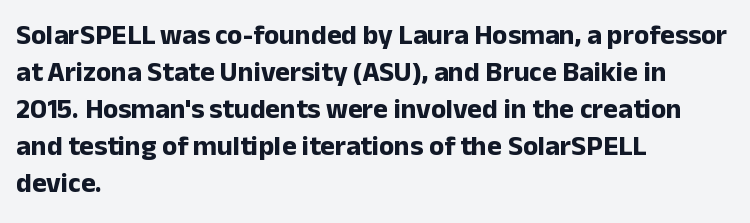
The image shows 28 px bold sans-serif type, upright; set left-aligned, normal line spacing (1.32x), normal letter spacing, not underlined; low stroke contrast and a medium x-height.
